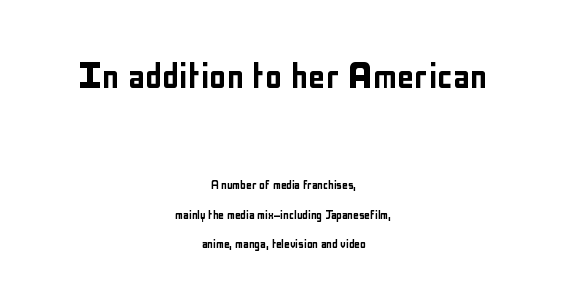
{"serif": "no", "italic": "no", "width": "condensed", "stroke_contrast": "low", "x_height": "medium", "monospaced": "no", "underline": "no", "align": "center", "line_spacing": "loose", "line_spacing_ratio": 2.09, "letter_spacing": "normal", "letter_spacing_em": 0.0, "larger_block": "first", "size_ratio": 3.07, "glyph_px": 43}
